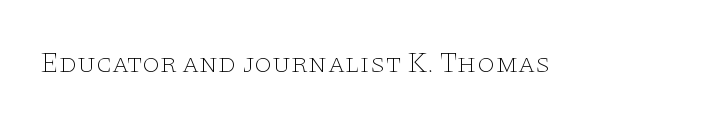
No italicization has been applied; the sample stays upright. The typesetting does not lean heavy: it is not bold. A typesetter would call this zero additional tracking. A bare baseline throughout the passage. Letterform terminals end in serifs throughout the passage. Varying glyph widths throughout — classic text-font behaviour.
